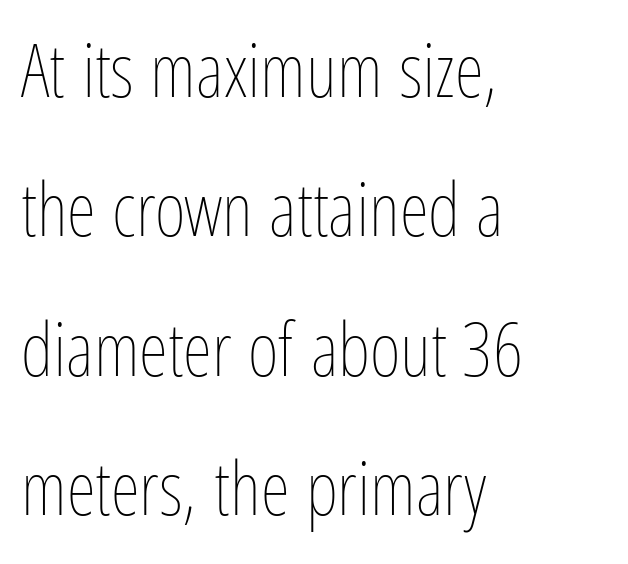
When letters stand straight like this, we call the style roman or upright. The area under the type is left untouched. Varying glyph widths throughout — classic text-font behaviour. Ink coverage per letter is moderate at most. Which margin do the lines hug? The left one — the right edge is uneven. The horizontal fit of the characters is conventional and even.
